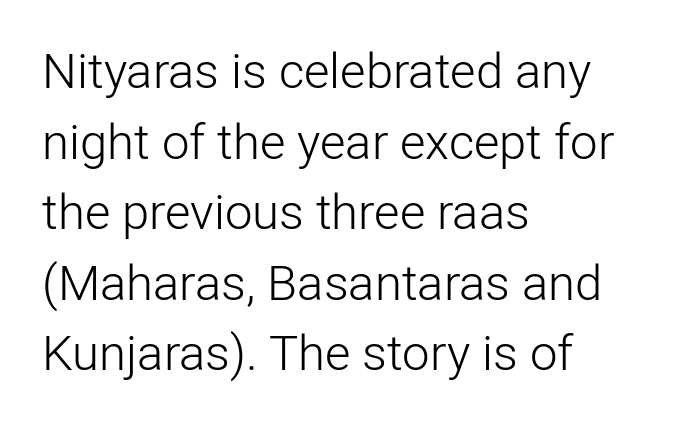
The image shows 49 px light sans-serif type, upright; set left-aligned, normal line spacing (1.44x), normal letter spacing, not underlined; low stroke contrast and a medium x-height.
